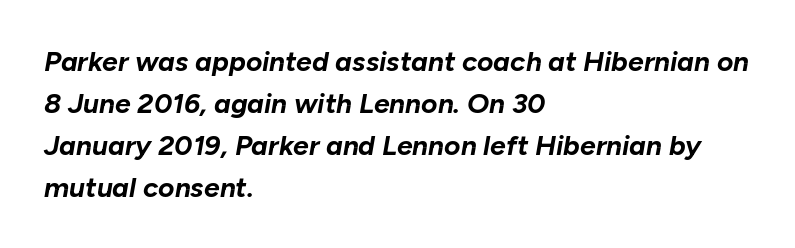
Q: Is the text bold? A: Yes.
Q: Is the text italic (slanted)? A: Yes, it leans right by about 10 degrees.
Q: Is the text underlined? A: No.
Q: How is the paragraph aligned? A: Left-aligned.
Q: Is the spacing between letters normal or unusually wide? A: Normal.
Q: Is the spacing between lines tight, normal or loose? A: Normal.
Q: Width (condensed, normal, or wide)? A: Normal.
Q: Stroke contrast? A: Low.
Q: x-height? A: Medium.
Q: Monospaced? A: No.
